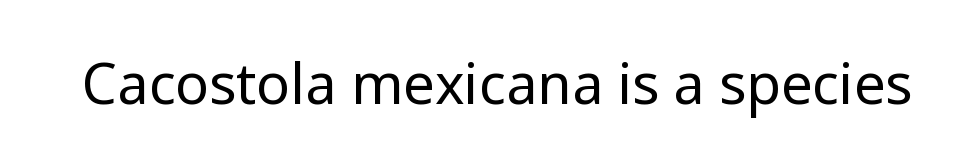
Q: Is the text bold? A: No.
Q: Is the text italic (slanted)? A: No, it is upright.
Q: Is the typeface a serif or a sans-serif typeface? A: Sans-serif.
Q: Is the text underlined? A: No.
Q: Is the spacing between letters normal or unusually wide? A: Normal.
Q: Width (condensed, normal, or wide)? A: Normal.
Q: Stroke contrast? A: Low.
Q: x-height? A: Medium.
Q: Monospaced? A: No.
